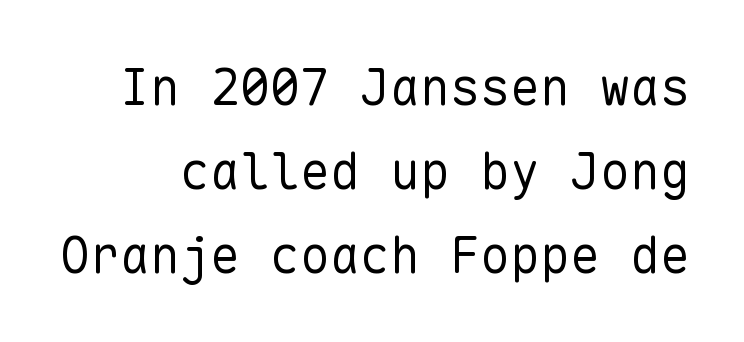
Q: Is the text bold? A: No.
Q: Is the text italic (slanted)? A: No, it is upright.
Q: Is the typeface a serif or a sans-serif typeface? A: Sans-serif.
Q: Is the text underlined? A: No.
Q: Is the spacing between letters normal or unusually wide? A: Normal.
Q: Is the spacing between lines tight, normal or loose? A: Normal.
Q: Width (condensed, normal, or wide)? A: Normal.
Q: Stroke contrast? A: Low.
Q: x-height? A: Medium.
Q: Monospaced? A: Yes.
